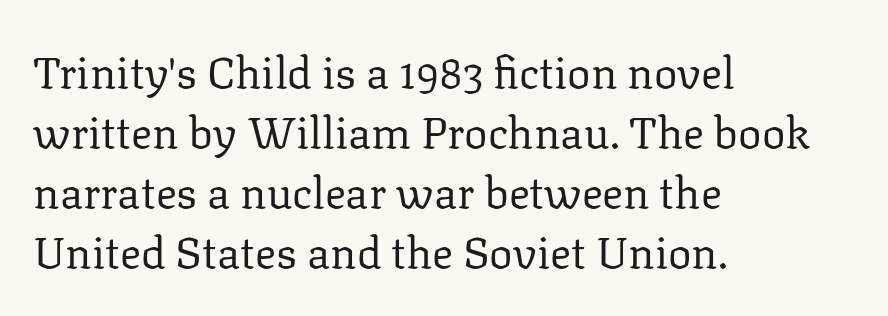
{"serif": "yes", "italic": "no", "bold": "no", "weight": "regular", "width": "normal", "stroke_contrast": "low", "x_height": "medium", "monospaced": "no", "underline": "no", "align": "left", "line_spacing": "normal", "line_spacing_ratio": 1.36, "letter_spacing": "normal", "letter_spacing_em": 0.0, "glyph_px": 44}
